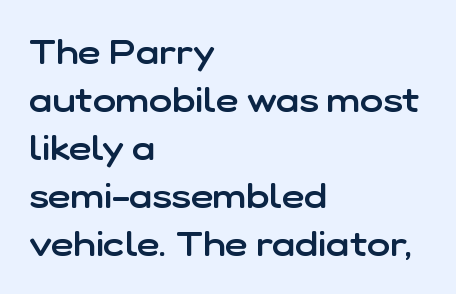
The specimen omits any rule beneath the text block's lines. Think of a printed novel: that variable character pitch is what you see here. I'd call this a sans setting — the letters go barefoot. No italicization has been applied; the sample stays upright. All the whitespace from short lines collects on the right. Baseline-to-baseline distance is the conventional proportion of letter height.
